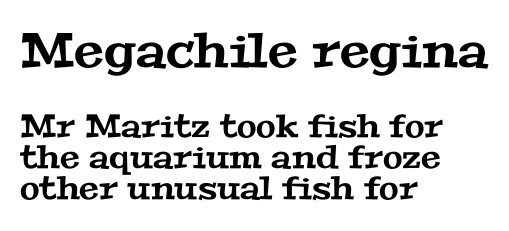
Q: Is the typeface a serif or a sans-serif typeface? A: Serif.
Q: Is the text underlined? A: No.
Q: How is the paragraph aligned? A: Left-aligned.
Q: Is the spacing between letters normal or unusually wide? A: Normal.
Q: Is the spacing between lines tight, normal or loose? A: Tight.
Q: Which block of text is set in a larger size, the first (top) or the second (bottom)? A: The first (top) one.
Q: Width (condensed, normal, or wide)? A: Wide.
Q: Stroke contrast? A: Medium.
Q: x-height? A: Medium.
Q: Monospaced? A: No.
